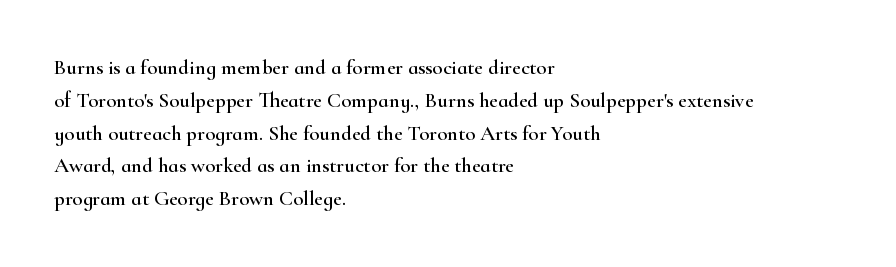
Q: Is the text italic (slanted)? A: No, it is upright.
Q: Is the text underlined? A: No.
Q: How is the paragraph aligned? A: Left-aligned.
Q: Is the spacing between letters normal or unusually wide? A: Normal.
Q: Is the spacing between lines tight, normal or loose? A: Normal.
